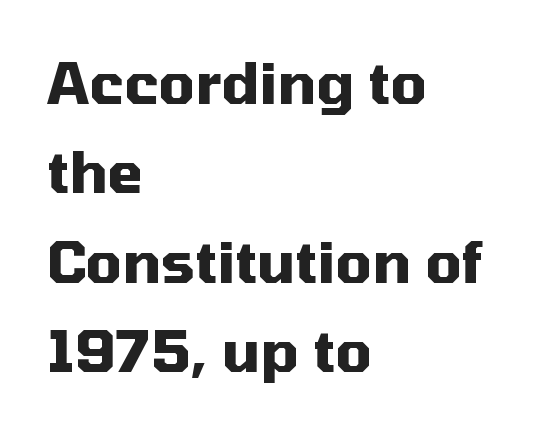
The image shows 57 px heavy sans-serif type, upright; set left-aligned, normal line spacing (1.57x), normal letter spacing, not underlined; medium stroke contrast and a medium x-height.
